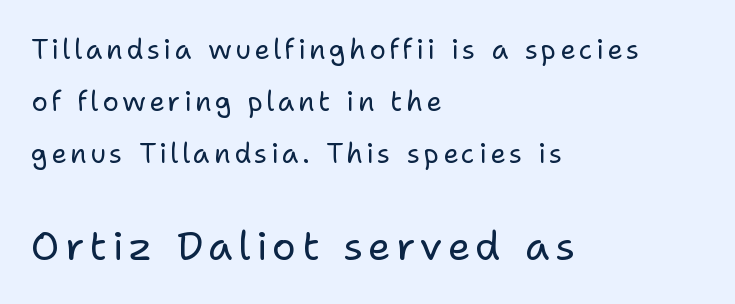
Q: Is the text bold? A: No.
Q: Is the text italic (slanted)? A: No, it is upright.
Q: Is the typeface a serif or a sans-serif typeface? A: Sans-serif.
Q: Is the text underlined? A: No.
Q: How is the paragraph aligned? A: Left-aligned.
Q: Is the spacing between lines tight, normal or loose? A: Loose.
Q: Which block of text is set in a larger size, the first (top) or the second (bottom)? A: The second (bottom) one.
Q: Width (condensed, normal, or wide)? A: Normal.
Q: Stroke contrast? A: Low.
Q: x-height? A: Medium.
Q: Monospaced? A: No.
